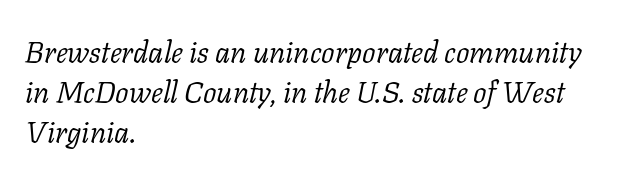
Q: Is the text bold? A: No.
Q: Is the text italic (slanted)? A: Yes, it leans right by about 11 degrees.
Q: Is the typeface a serif or a sans-serif typeface? A: Serif.
Q: Is the text underlined? A: No.
Q: How is the paragraph aligned? A: Left-aligned.
Q: Is the spacing between letters normal or unusually wide? A: Normal.
Q: Is the spacing between lines tight, normal or loose? A: Normal.
Q: Width (condensed, normal, or wide)? A: Normal.
Q: Stroke contrast? A: Low.
Q: x-height? A: Medium.
Q: Monospaced? A: No.
